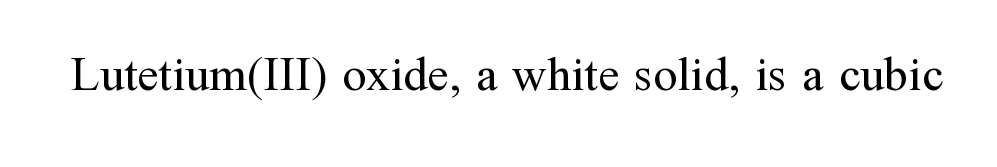
The image shows 48 px regular-weight serif type, upright; set normal letter spacing, not underlined; medium stroke contrast and a medium x-height.
